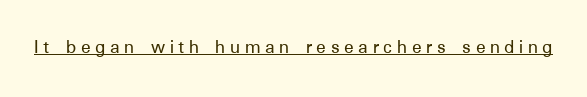
{"italic": "no", "underline": "yes", "letter_spacing": "wide", "letter_spacing_em": 0.23, "glyph_px": 20}
